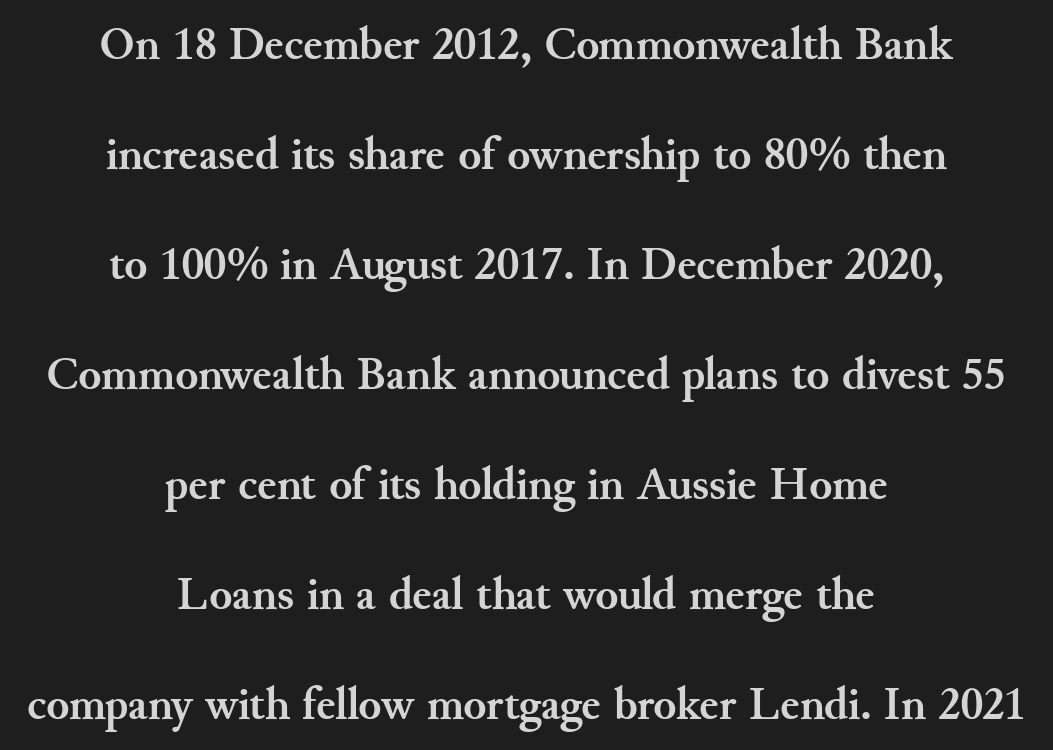
Q: Is the text bold? A: Yes.
Q: Is the text italic (slanted)? A: No, it is upright.
Q: Is the typeface a serif or a sans-serif typeface? A: Serif.
Q: Is the text underlined? A: No.
Q: How is the paragraph aligned? A: Centered.
Q: Is the spacing between letters normal or unusually wide? A: Normal.
Q: Is the spacing between lines tight, normal or loose? A: Loose.
Q: Width (condensed, normal, or wide)? A: Normal.
Q: Stroke contrast? A: Medium.
Q: x-height? A: Small.
Q: Monospaced? A: No.
